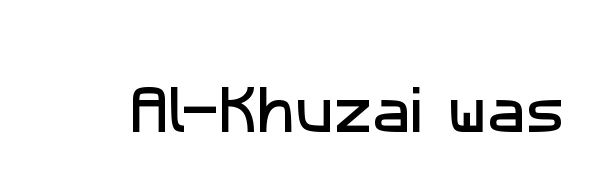
The image shows 51 px sans-serif type; set normal letter spacing, not underlined; low stroke contrast and a medium x-height.
